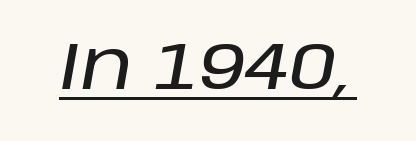
{"italic": "yes", "lean": "right", "slant_degrees": 10, "width": "normal", "stroke_contrast": "low", "x_height": "large", "monospaced": "no", "underline": "yes", "letter_spacing": "normal", "letter_spacing_em": 0.0, "glyph_px": 67}
